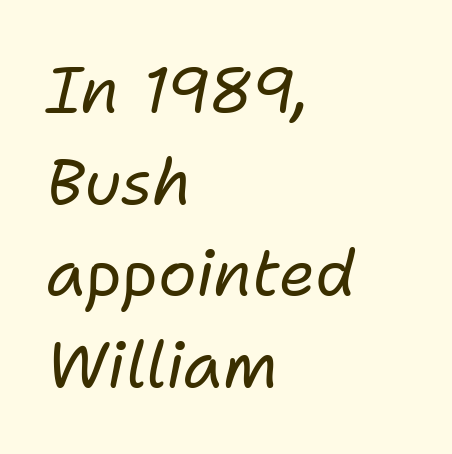
Vertically, the passage feels balanced, rows spaced as you'd expect. Does the copy run flush right? No — it runs flush left. Glance below the letters and you will spot only blank space. This sample has the flowing, uneven cadence of proportional lettering. Honestly, the letter spacing is just normal — you wouldn't notice it.
